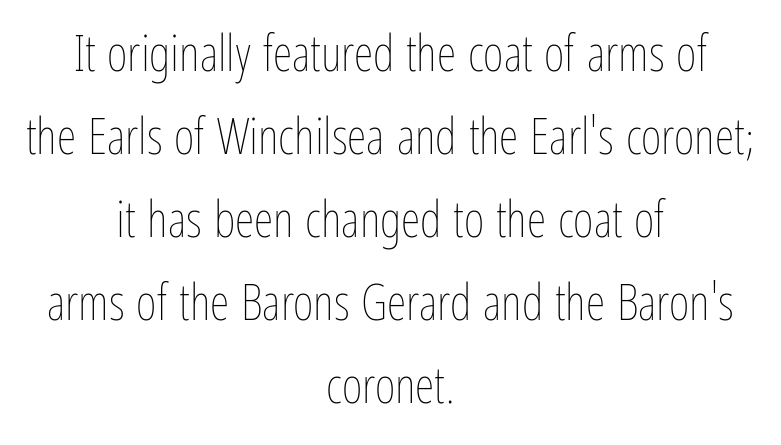
Students, note that the glyphs here touch the page at normal intervals. One glance says typical: line gaps are just what's usual. This sample is center-justified, so both line endings float freely. Do the letters lean? They stand straight. Each letter keeps its own natural width here, so spacing adapts to shape.
